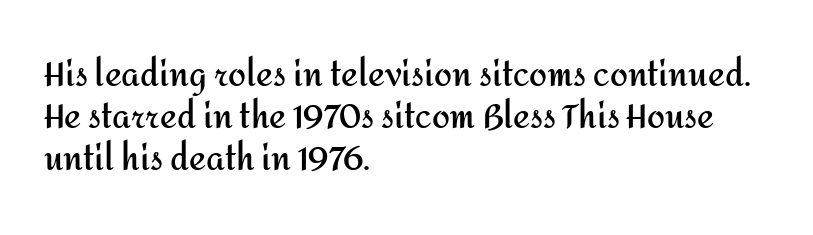
The letters stand upright; this is a roman face. A full-strength bold gives these letters their thick strokes. Does extra space separate the letters? No, they use regular spacing. Horizontally, the lines are justified to the leading edge only. A sans-serif font was chosen for this passage.
